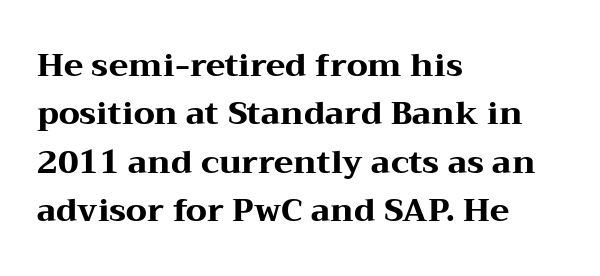
Check where the strokes stop: tiny serifs finish them off. The type is set solid horizontally, with unmodified tracking. This block has exactly the height ordinary leading produces. Descenders are the only things crossing below the line. This rendering uses left alignment, leaving the right contour irregular. On the weight axis this lands at bold, roughly 700.
